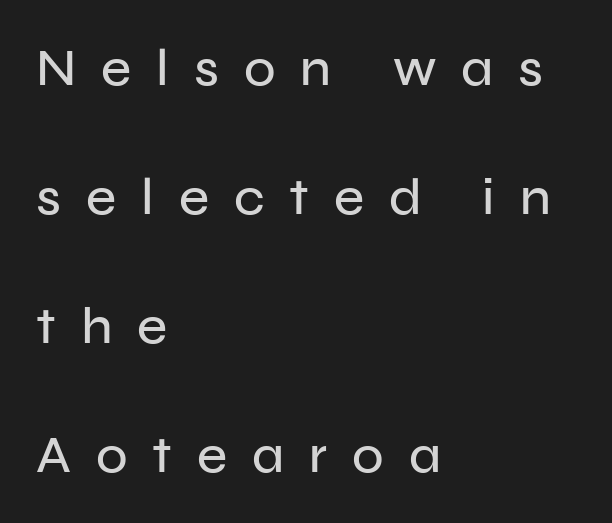
Q: Is the text italic (slanted)? A: No, it is upright.
Q: Is the typeface a serif or a sans-serif typeface? A: Sans-serif.
Q: Is the text underlined? A: No.
Q: How is the paragraph aligned? A: Left-aligned.
Q: Is the spacing between letters normal or unusually wide? A: Unusually wide.
Q: Is the spacing between lines tight, normal or loose? A: Loose.
Q: Width (condensed, normal, or wide)? A: Normal.
Q: Stroke contrast? A: Low.
Q: x-height? A: Medium.
Q: Monospaced? A: No.
